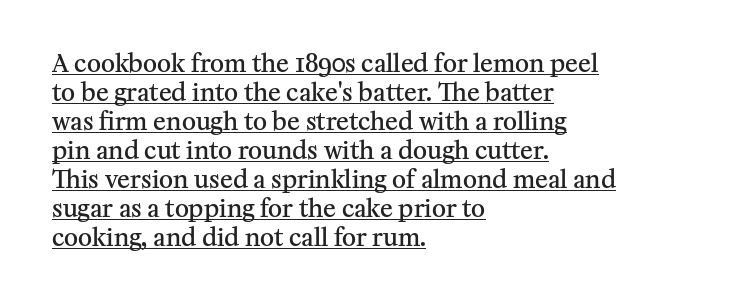
The image shows 24 px text type, upright; set left-aligned, line spacing 1.21x, normal letter spacing, underlined.
